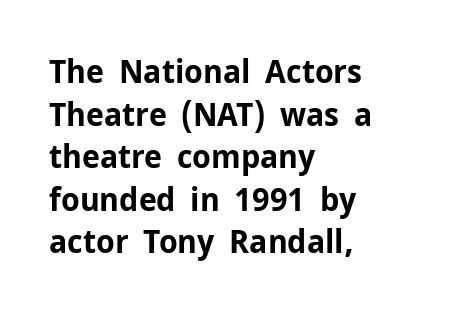
Characters remain perfectly vertical along every line. Observe the ordinary spacing: letters are neighbours, not strangers. Bold? Absolutely — the strokes are thick and heavy. In terms of letterform style, serifs are entirely absent. These lines are set flush left with a ragged right edge.
